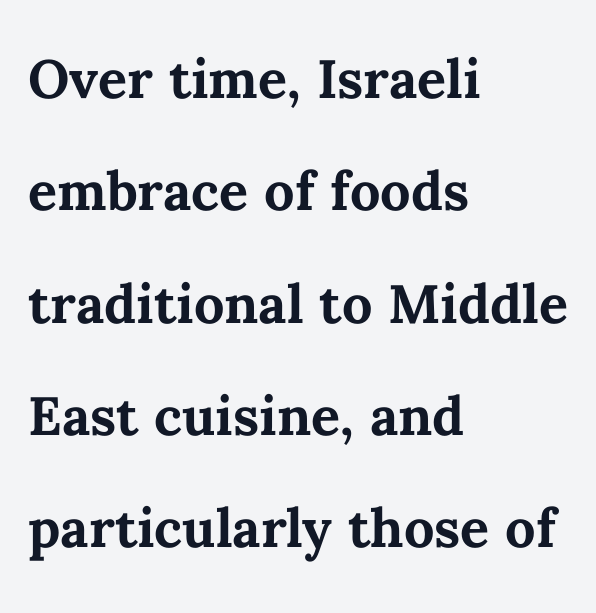
The image shows 72 px semibold type, upright; set left-aligned, normal line spacing (1.56x), normal letter spacing, not underlined; medium stroke contrast and a medium x-height.
